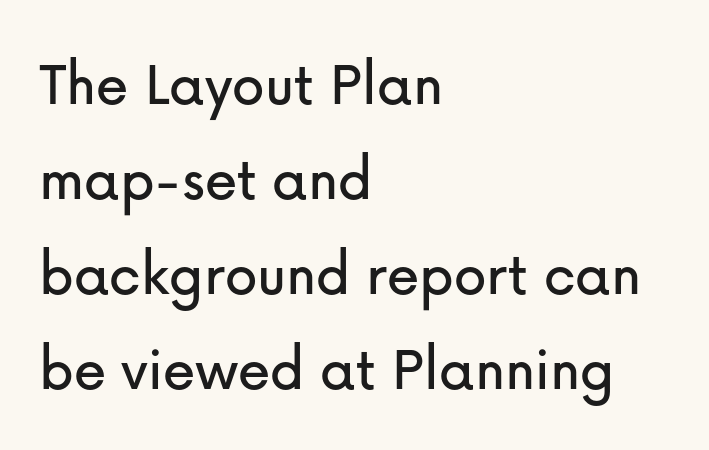
Q: Is the text italic (slanted)? A: No, it is upright.
Q: Is the typeface a serif or a sans-serif typeface? A: Sans-serif.
Q: Is the text underlined? A: No.
Q: How is the paragraph aligned? A: Left-aligned.
Q: Is the spacing between letters normal or unusually wide? A: Normal.
Q: Is the spacing between lines tight, normal or loose? A: Normal.
Q: Width (condensed, normal, or wide)? A: Normal.
Q: Stroke contrast? A: Low.
Q: x-height? A: Medium.
Q: Monospaced? A: No.
